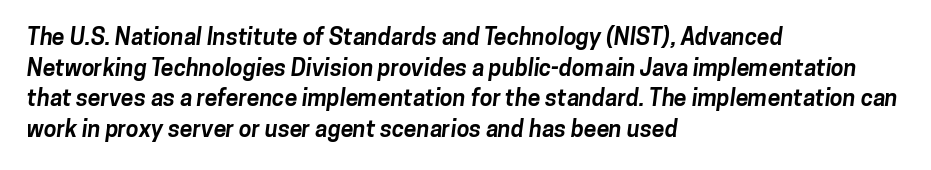
The designer left line spacing at the default. What stands out about the letter spacing? Nothing — it is the standard amount. The rendering uses a bold face; every stroke is thick and dark. Casual observation: everything's shoved over to the left. The foot of each line stays bare and open.
